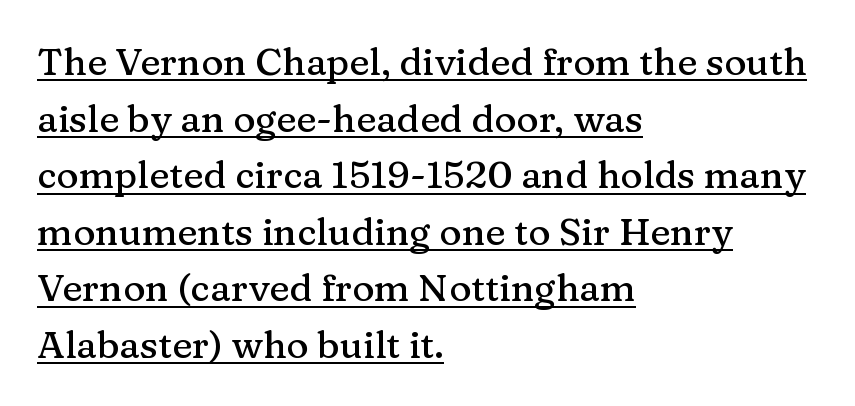
The image shows 38 px serif type, upright; set left-aligned, normal line spacing (1.49x), normal letter spacing, underlined; medium stroke contrast and a medium x-height.
